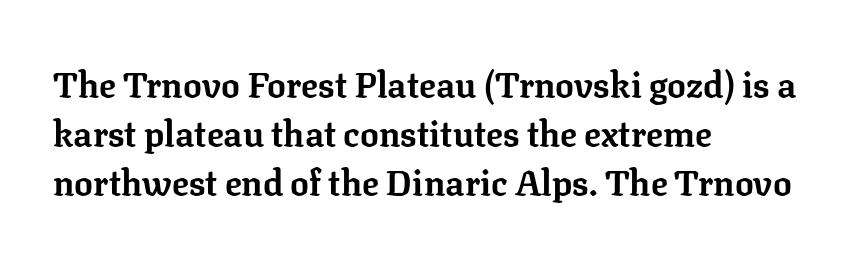
Spacing verdict: proportional, widths tailored to each character. Each new line begins a customary step beneath the previous one. Teacher's note: observe the even left margin — that is flush-left alignment. Is the type bold? Yes — the strokes are clearly thick and heavy. Beneath every word, the page is bare.
